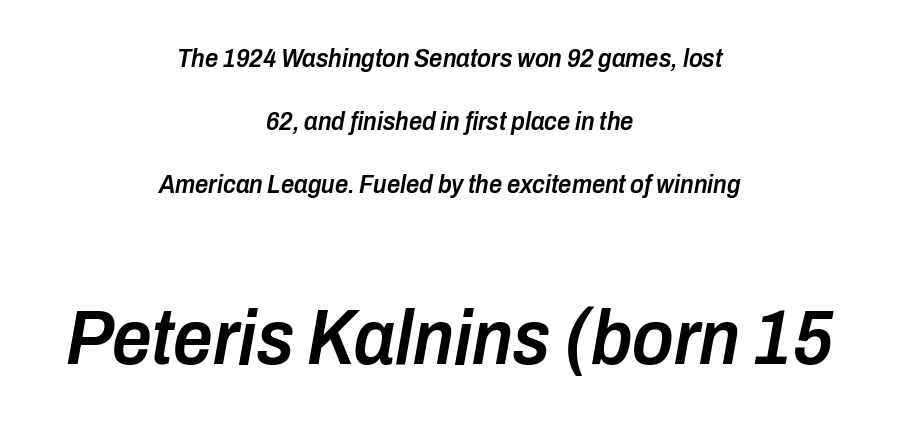
The image shows 78 px semibold, condensed type, italic (leaning right); set centered, loose line spacing (2.42x), normal letter spacing, not underlined; the second (bottom) block is 3.0x larger; low stroke contrast and a medium x-height.
